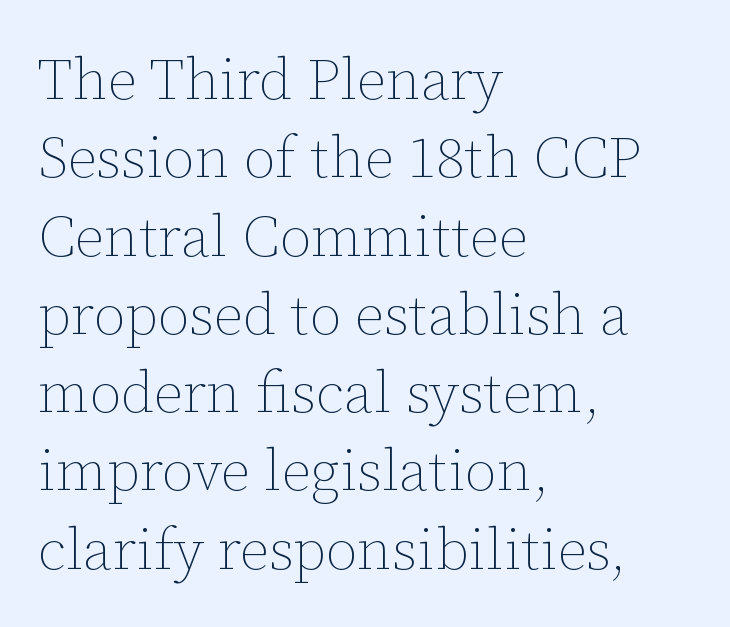
The space directly below the letters is spotless. The axis of the letterforms is exactly vertical. Varying glyph widths throughout — classic text-font behaviour. The tracking reads as untouched default to a designer's eye. The typesetting does not lean heavy: it is not bold.
